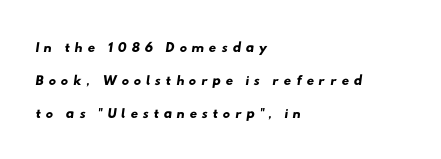
Q: Is the text underlined? A: No.
Q: How is the paragraph aligned? A: Left-aligned.
Q: Is the spacing between letters normal or unusually wide? A: Unusually wide.
Q: Is the spacing between lines tight, normal or loose? A: Normal.
